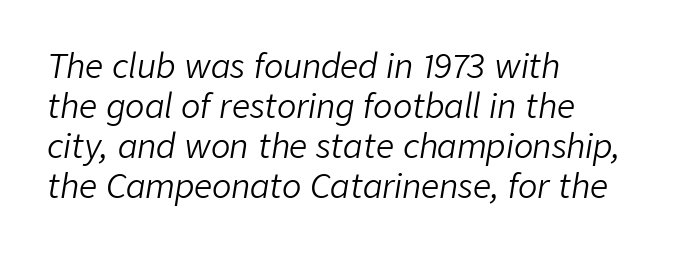
The image shows 32 px light type, italic (leaning right); set left-aligned, normal line spacing (1.25x), normal letter spacing, not underlined; low stroke contrast and a medium x-height.
